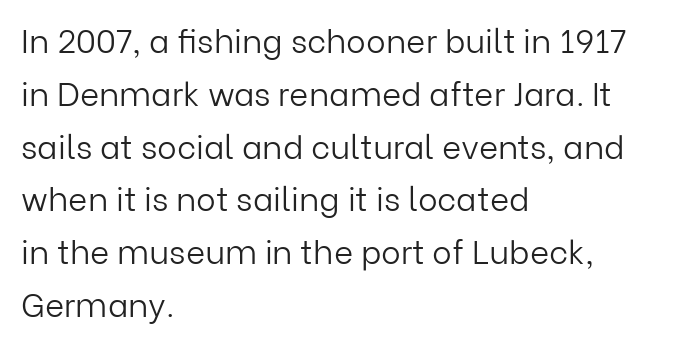
Q: Is the text bold? A: No.
Q: Is the text italic (slanted)? A: No, it is upright.
Q: Is the typeface a serif or a sans-serif typeface? A: Sans-serif.
Q: Is the text underlined? A: No.
Q: How is the paragraph aligned? A: Left-aligned.
Q: Is the spacing between letters normal or unusually wide? A: Normal.
Q: Is the spacing between lines tight, normal or loose? A: Normal.
Q: Width (condensed, normal, or wide)? A: Normal.
Q: Stroke contrast? A: Low.
Q: x-height? A: Medium.
Q: Monospaced? A: No.
